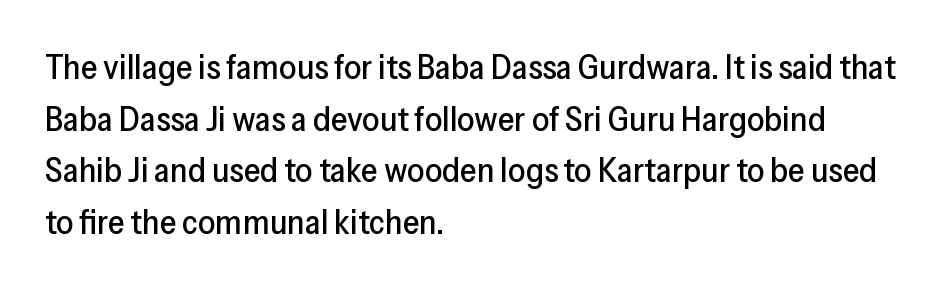
The image shows 34 px sans-serif type, upright; set left-aligned, normal line spacing (1.52x), normal letter spacing, not underlined; low stroke contrast and a medium x-height.
